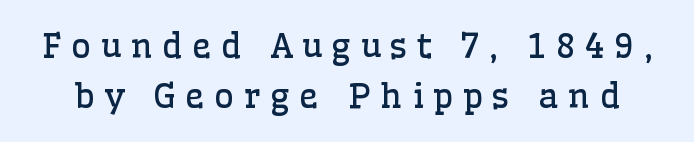
Tracking here is generous; glyphs stand well apart from one another. Interline gaps are of average width in this sample. Classification — serif. Vertical stems look standard width or narrower in stroke. The rendering uses natural spacing where letterforms have individual widths. The specimen reads as upright at a glance.
